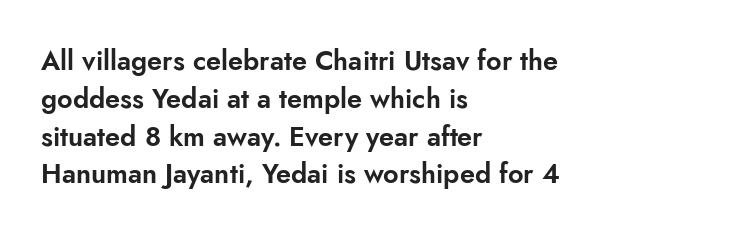
{"italic": "no", "underline": "no", "align": "left", "line_spacing": "normal", "line_spacing_ratio": 1.4, "letter_spacing": "normal", "letter_spacing_em": 0.0, "glyph_px": 27}
